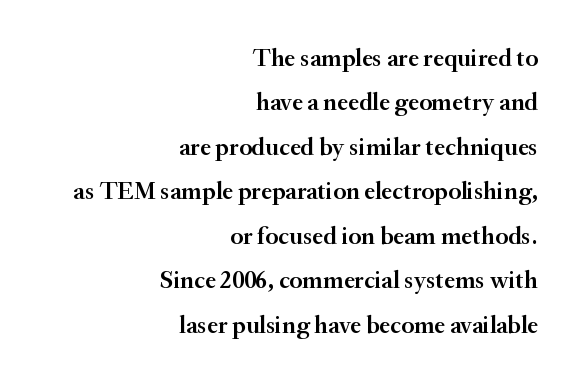
The image shows 25 px text type, upright; set right-aligned, line spacing 1.78x, normal letter spacing, not underlined.
